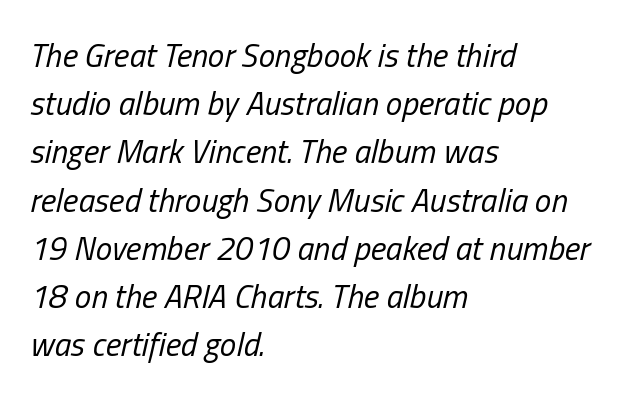
The image shows 33 px regular-weight, condensed type, italic (leaning right); set left-aligned, normal line spacing (1.46x), normal letter spacing, not underlined; low stroke contrast and a medium x-height.
